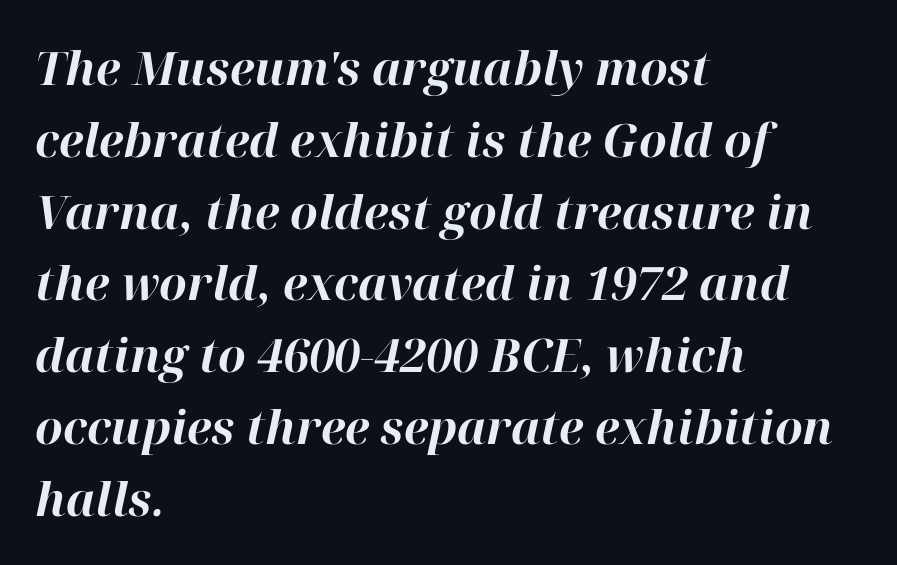
{"italic": "yes", "lean": "right", "slant_degrees": 12, "bold": "yes", "weight": "bold", "width": "normal", "stroke_contrast": "high", "x_height": "medium", "monospaced": "no", "underline": "no", "align": "left", "line_spacing": "normal", "line_spacing_ratio": 1.56, "letter_spacing": "normal", "letter_spacing_em": 0.0, "glyph_px": 46}
